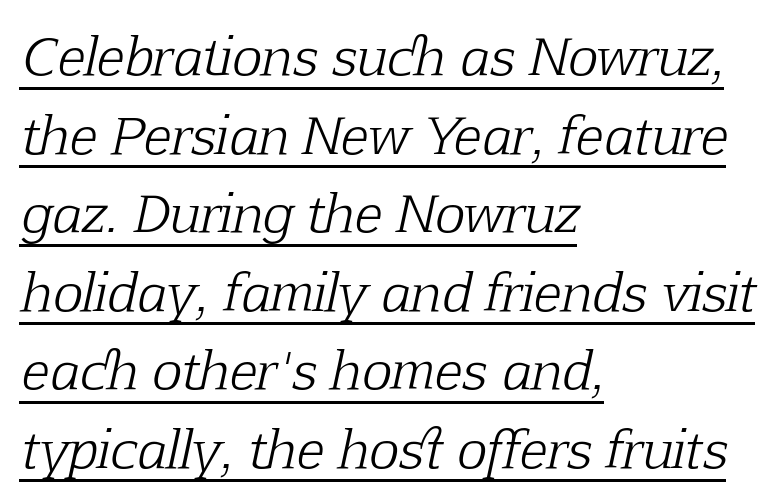
{"serif": "yes", "italic": "yes", "lean": "right", "slant_degrees": 12, "bold": "no", "weight": "light", "width": "normal", "stroke_contrast": "low", "x_height": "medium", "monospaced": "no", "underline": "yes", "align": "left", "line_spacing": "normal", "line_spacing_ratio": 1.54, "letter_spacing": "normal", "letter_spacing_em": 0.0, "glyph_px": 51}
